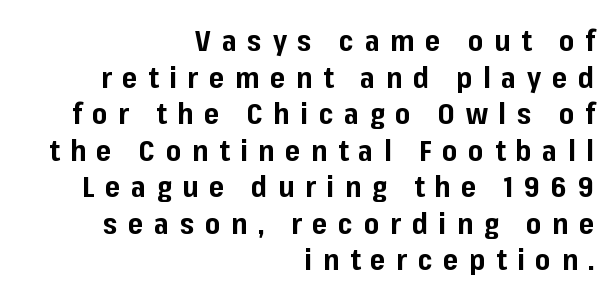
Short note: letters widely spaced. Each letter's strokes conclude bluntly, with no projecting serifs. A clean baseline with only descenders dipping below it. Its strokes are broad and dark, the hallmark of bold type. These lines are rendered in a variable-pitch font.
